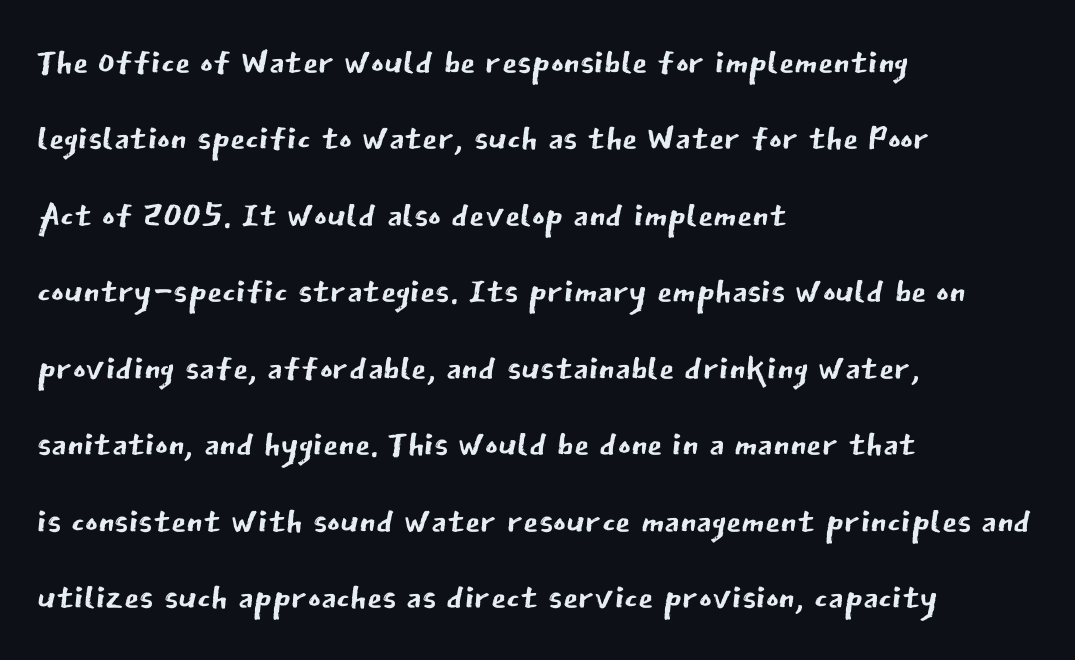
The image shows 49 px regular-weight sans-serif type, upright; set left-aligned, normal line spacing (1.56x), normal letter spacing, not underlined; low stroke contrast and a medium x-height.
